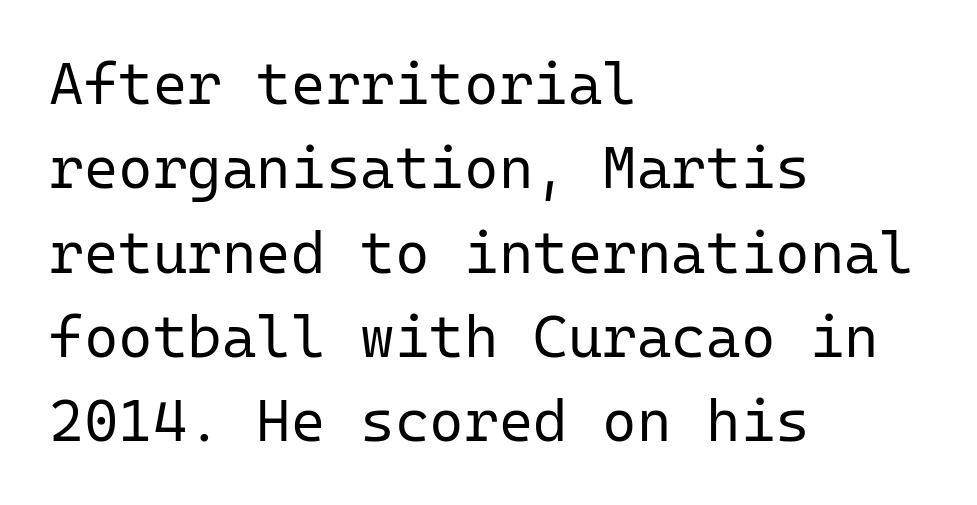
The image shows 59 px regular-weight sans-serif type, upright, monospaced; set left-aligned, normal line spacing (1.43x), normal letter spacing, not underlined; low stroke contrast and a medium x-height.
